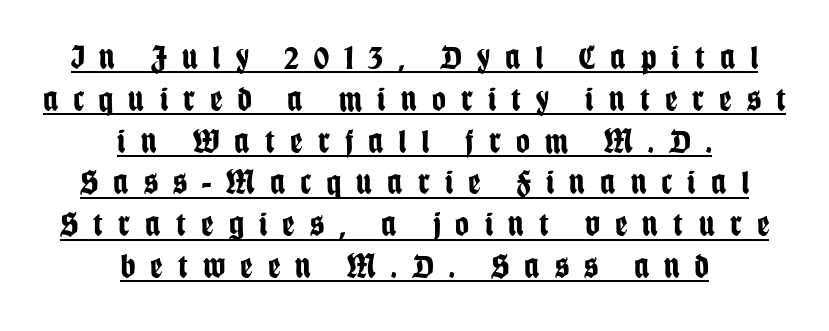
The image shows 34 px bold, condensed sans-serif type, upright; set centered, line spacing 1.23x, unusually wide letter spacing (+0.45 em), underlined; low stroke contrast and a large x-height.
